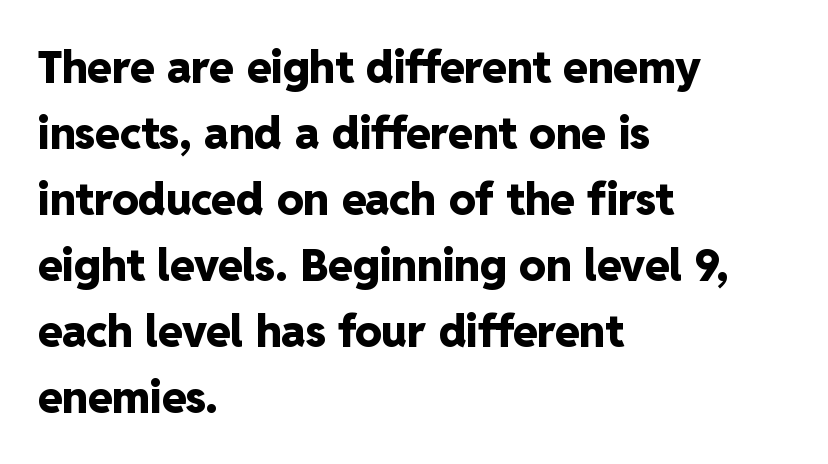
The image shows 44 px heavy sans-serif type, upright; set left-aligned, normal line spacing (1.5x), normal letter spacing, not underlined; low stroke contrast and a medium x-height.
